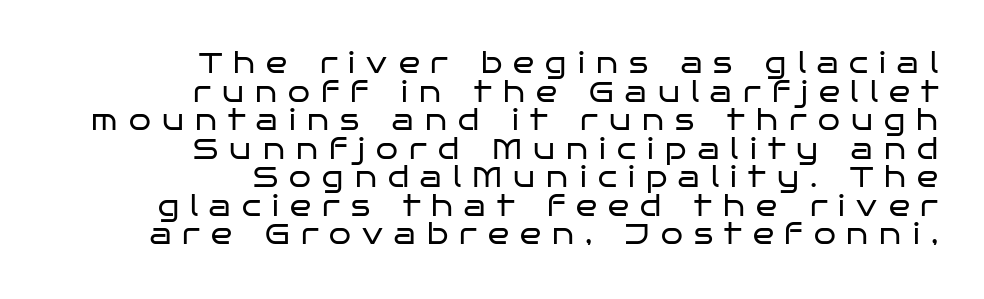
The image shows 28 px regular-weight, wide sans-serif type, upright; set right-aligned, tight line spacing (1.02x), unusually wide letter spacing (+0.4 em), not underlined; low stroke contrast and a large x-height.
